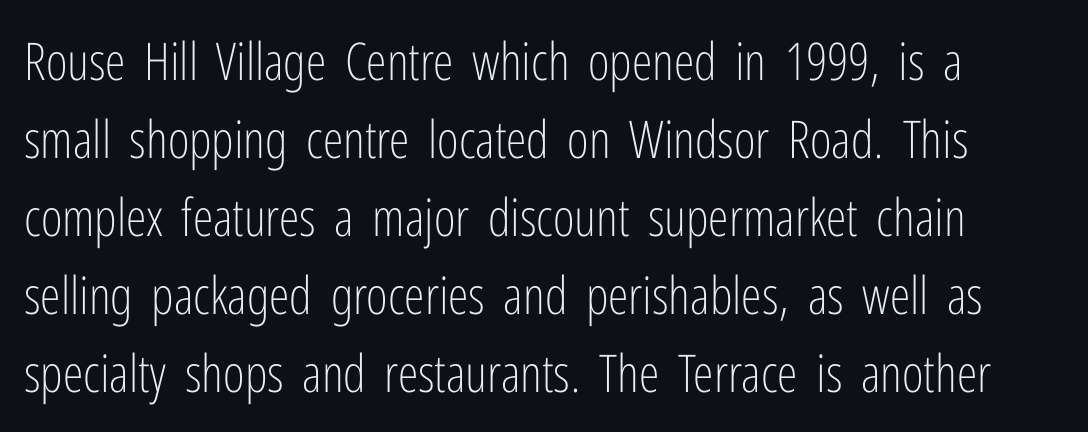
The image shows 52 px light, condensed sans-serif type, upright; set normal line spacing (1.5x), normal letter spacing, not underlined; low stroke contrast and a medium x-height.
